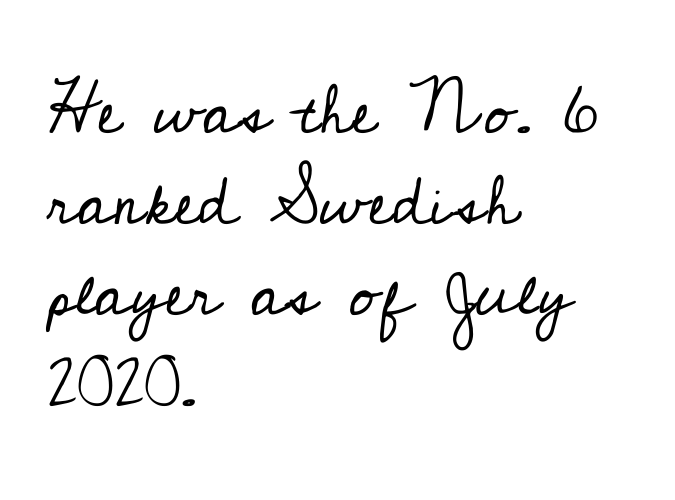
The horizontal fit of the characters is conventional and even. The paragraph shown leans on its left margin. Font category for this specimen: serif. Vertically, the passage feels balanced, rows spaced as you'd expect. No extra ink here — the face is not bold.
